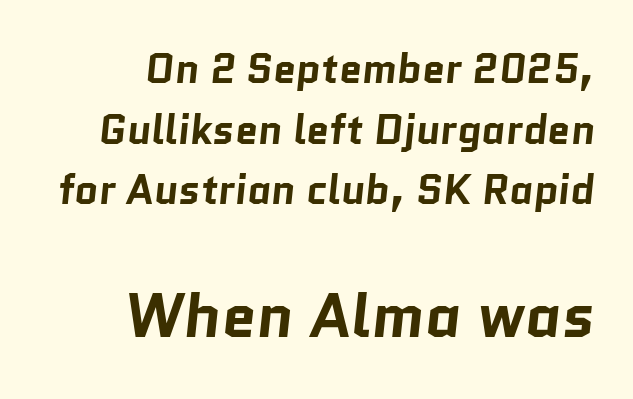
The image shows 62 px bold sans-serif type; set right-aligned, normal line spacing (1.48x), normal letter spacing, not underlined; the second (bottom) block is 1.51x larger; low stroke contrast and a medium x-height.
